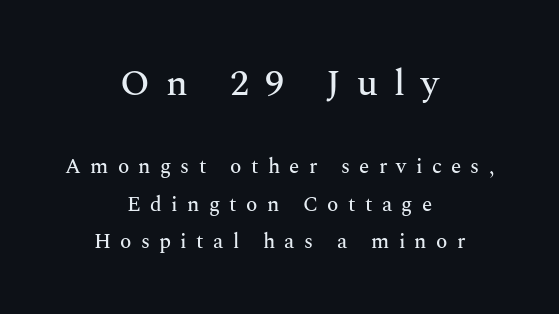
The image shows 37 px serif type, upright; set centered, line spacing 1.78x, unusually wide letter spacing (+0.44 em), not underlined; the first (top) block is 1.76x larger; medium stroke contrast and a medium x-height.
